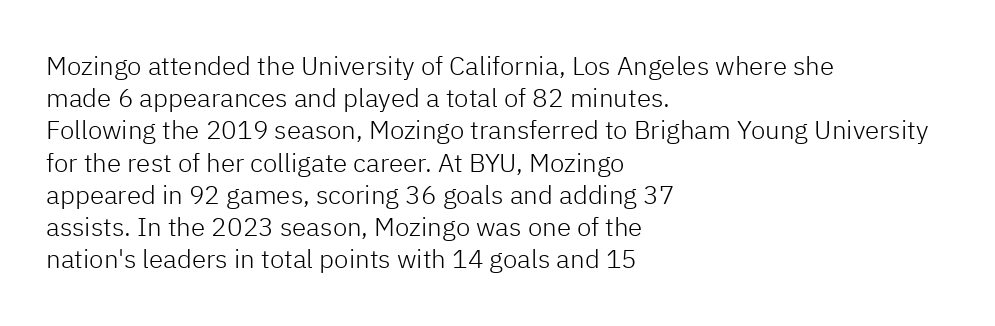
Q: Is the text bold? A: No.
Q: Is the text italic (slanted)? A: No, it is upright.
Q: Is the text underlined? A: No.
Q: How is the paragraph aligned? A: Left-aligned.
Q: Is the spacing between letters normal or unusually wide? A: Normal.
